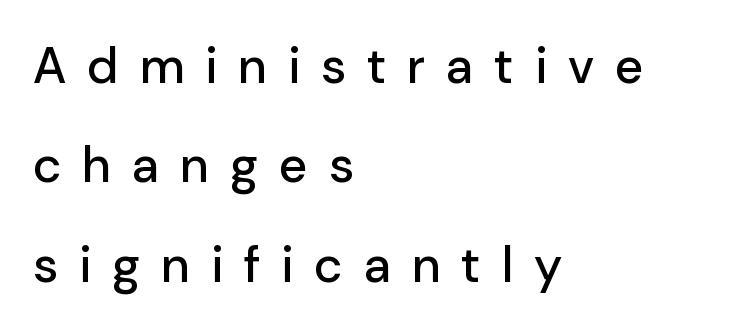
{"serif": "no", "italic": "no", "width": "normal", "stroke_contrast": "low", "x_height": "medium", "monospaced": "no", "underline": "no", "align": "left", "line_spacing": "loose", "line_spacing_ratio": 1.99, "letter_spacing": "wide", "letter_spacing_em": 0.42, "glyph_px": 50}
